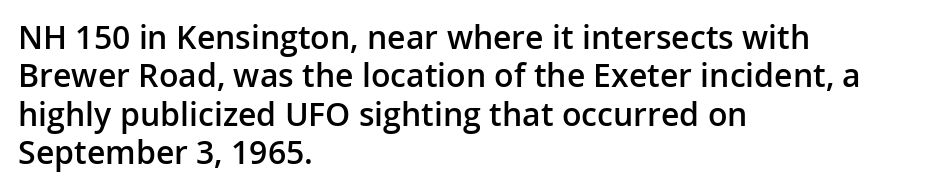
Check under the words: just untouched page. Unlike a traditional serif, this face leaves its strokes unadorned. Character widths vary here, with narrow letters taking less room than wide ones. Summary of weight: moderately heavy, a semibold. Italic? Not at all — the glyphs are vertical. If you drew a ruler down the left edge, every line would touch it.
